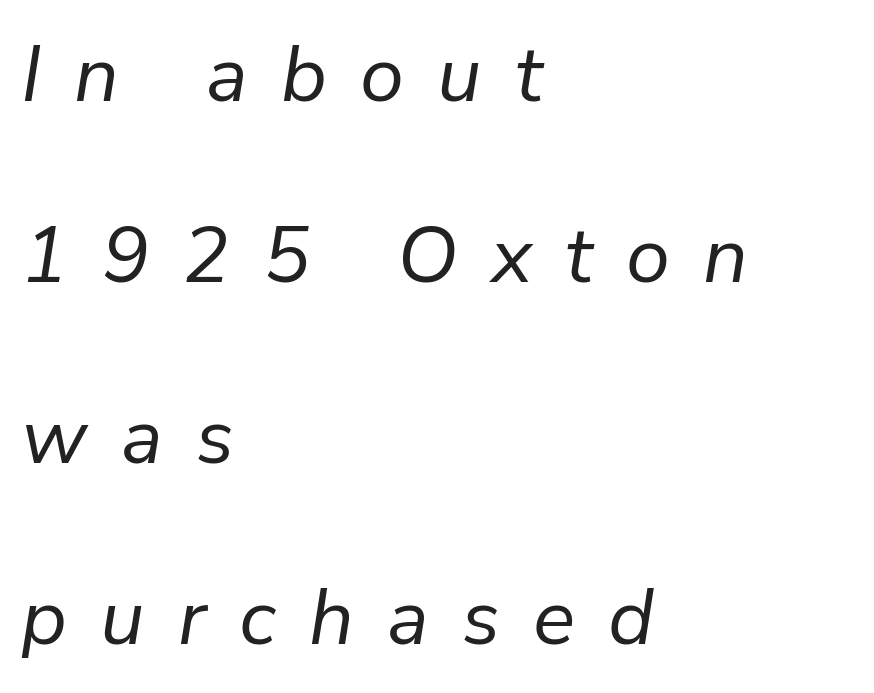
{"italic": "yes", "lean": "right", "slant_degrees": 9, "bold": "no", "weight": "regular", "width": "normal", "stroke_contrast": "low", "x_height": "medium", "monospaced": "no", "underline": "no", "align": "left", "line_spacing": "loose", "line_spacing_ratio": 2.29, "letter_spacing": "wide", "letter_spacing_em": 0.42, "glyph_px": 79}
